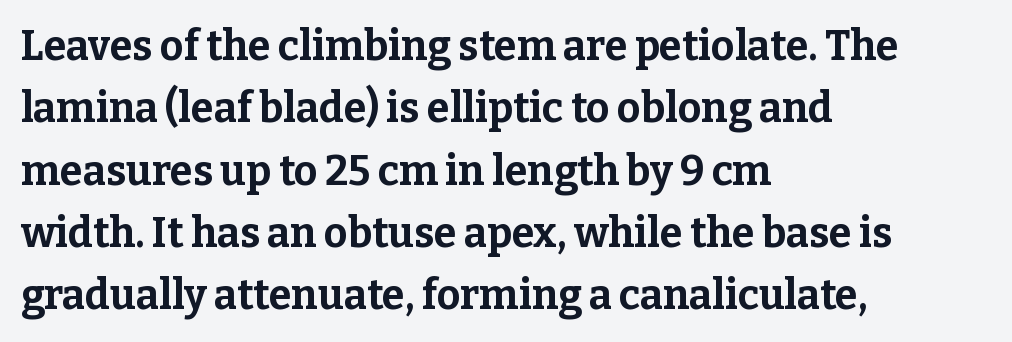
Q: Is the text bold? A: Yes.
Q: Is the text italic (slanted)? A: No, it is upright.
Q: Is the typeface a serif or a sans-serif typeface? A: Serif.
Q: Is the text underlined? A: No.
Q: How is the paragraph aligned? A: Left-aligned.
Q: Is the spacing between letters normal or unusually wide? A: Normal.
Q: Is the spacing between lines tight, normal or loose? A: Normal.
Q: Width (condensed, normal, or wide)? A: Normal.
Q: Stroke contrast? A: Low.
Q: x-height? A: Medium.
Q: Monospaced? A: No.
